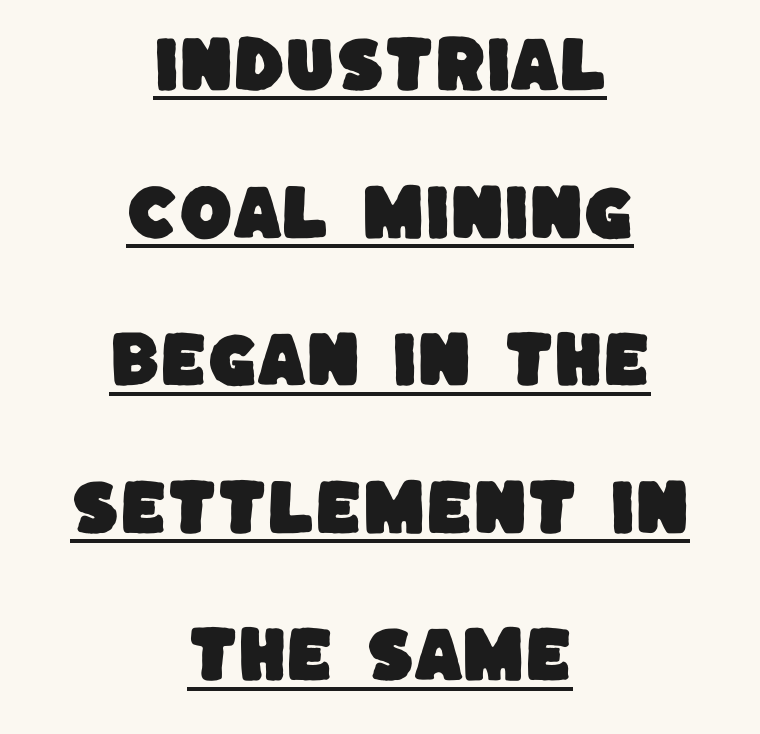
Think of a printed novel: that variable character pitch is what you see here. Each letter's strokes conclude bluntly, with no projecting serifs. The line-height multiplier appears high, well above default. Nothing unusual about the tracking: characters are spaced as the font intends. Each line is balanced around a shared central axis.
